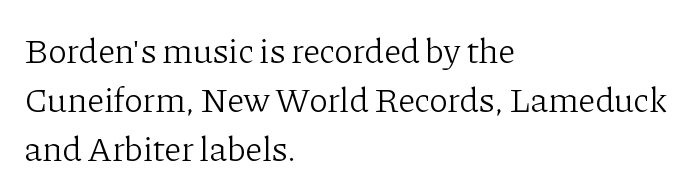
{"serif": "yes", "italic": "no", "bold": "no", "weight": "light", "width": "normal", "stroke_contrast": "low", "x_height": "medium", "monospaced": "no", "underline": "no", "align": "left", "line_spacing": "normal", "line_spacing_ratio": 1.4, "letter_spacing": "normal", "letter_spacing_em": 0.0, "glyph_px": 35}
